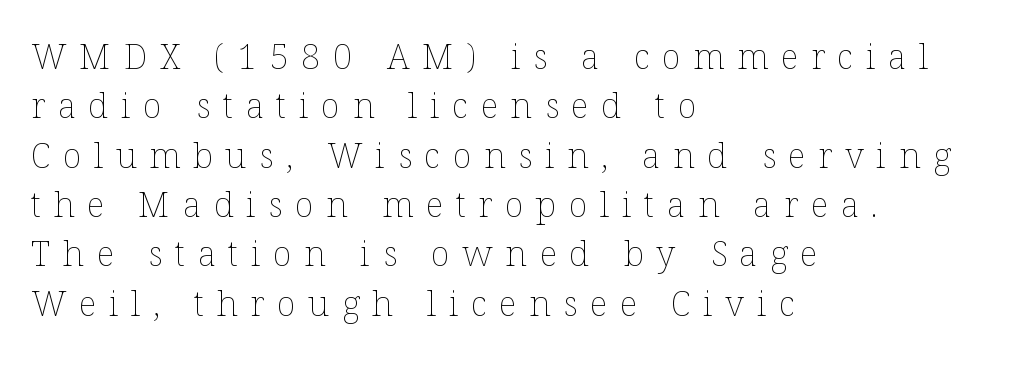
The image shows 35 px thin type, upright; set left-aligned, normal line spacing (1.41x), unusually wide letter spacing (+0.36 em), not underlined; low stroke contrast and a medium x-height.
